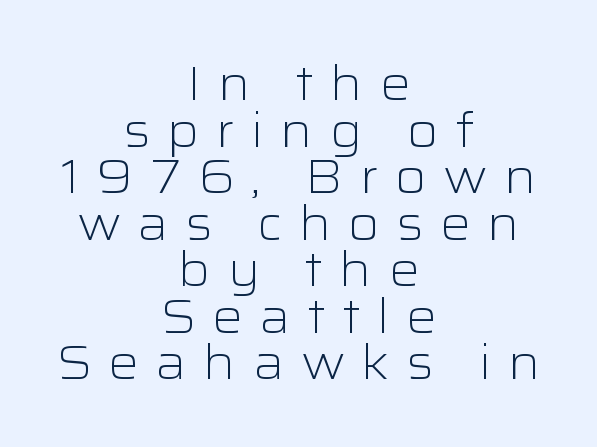
Is there much room between lines? No — they nearly touch. The font sits on the lighter half of the weight spectrum, regular included. Both edges are ragged and mirror each other, which tells us the setting is centered. Unlike a traditional serif, this face leaves its strokes unadorned. The baseline area is clear.
